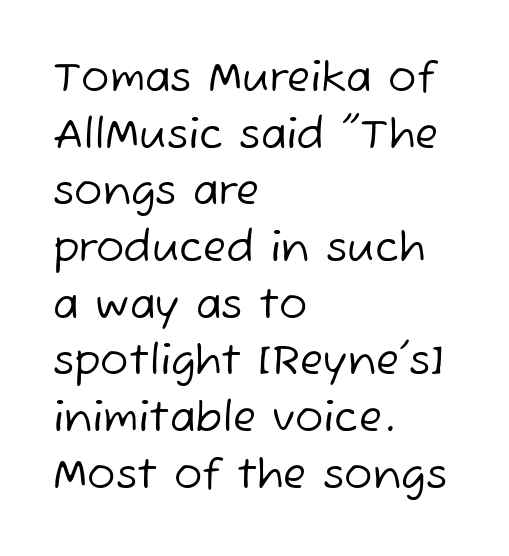
{"serif": "no", "bold": "no", "weight": "regular", "width": "normal", "stroke_contrast": "low", "x_height": "medium", "monospaced": "no", "underline": "no", "align": "left", "line_spacing": "normal", "line_spacing_ratio": 1.35, "letter_spacing": "normal", "letter_spacing_em": 0.0, "glyph_px": 42}
